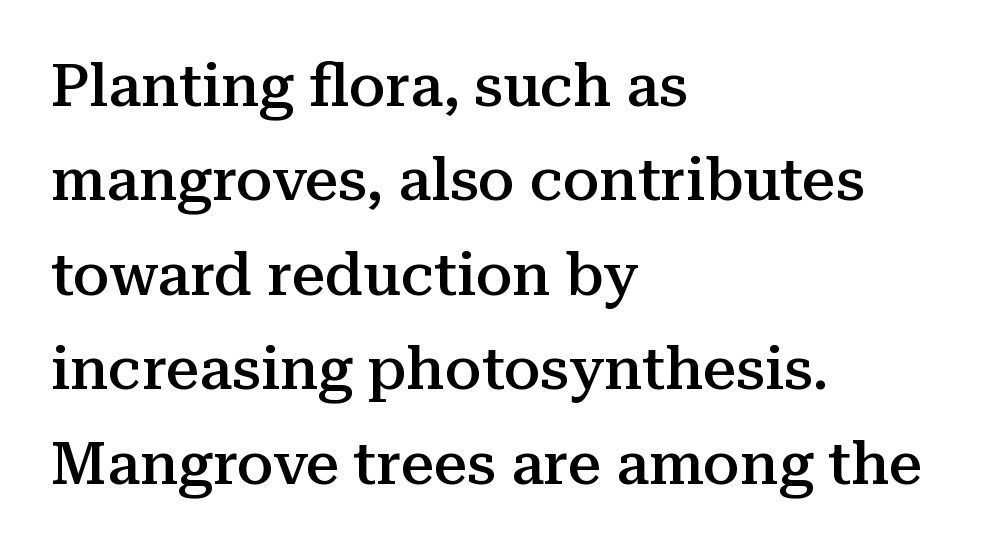
Honestly, there is no underline to notice here at all. Reading down the block, your eye returns to a fixed left position each line. Honestly, the letter spacing is just normal — you wouldn't notice it. Caption: semibold face, moderately heavy strokes. The axis of the letterforms is exactly vertical.
